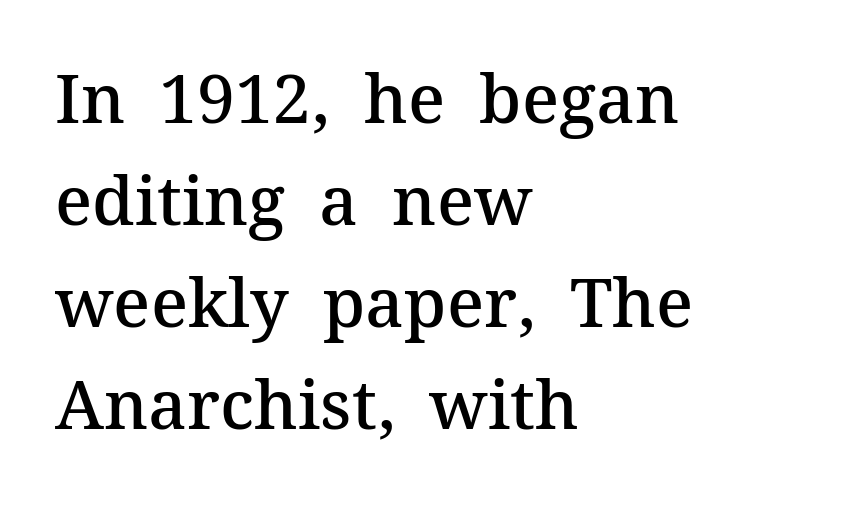
The image shows 68 px semibold serif type, upright; set left-aligned, normal line spacing (1.5x), normal letter spacing, not underlined; medium stroke contrast and a medium x-height.
